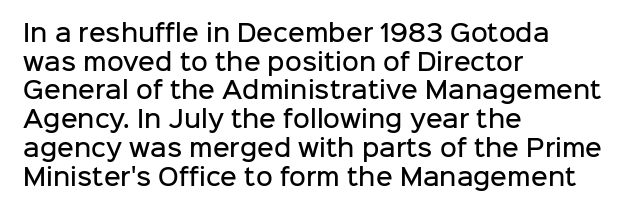
{"italic": "no", "bold": "semi", "underline": "no", "align": "left", "line_spacing": "normal", "line_spacing_ratio": 1.25, "letter_spacing": "normal", "letter_spacing_em": 0.0, "glyph_px": 23}
